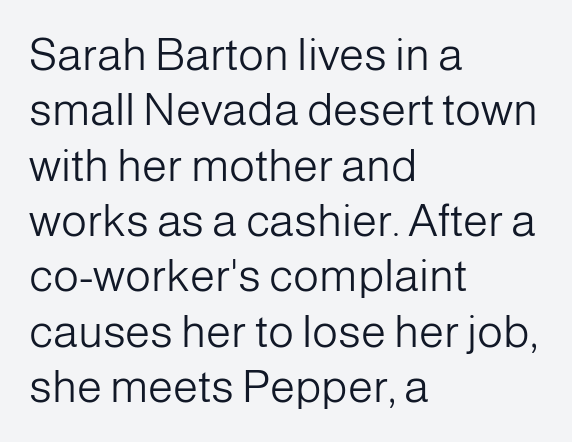
Has an underline been added? It has not. A typesetter would call this zero additional tracking. Note the varied advance widths — an 'i' is clearly narrower than an 'm'. A typesetter would label this face a sans.
